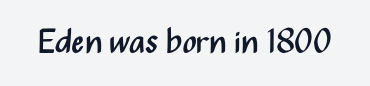
Q: Is the text bold? A: No.
Q: Is the text italic (slanted)? A: No, it is upright.
Q: Is the typeface a serif or a sans-serif typeface? A: Sans-serif.
Q: Is the text underlined? A: No.
Q: Is the spacing between letters normal or unusually wide? A: Normal.
Q: Width (condensed, normal, or wide)? A: Condensed.
Q: Stroke contrast? A: Medium.
Q: x-height? A: Medium.
Q: Monospaced? A: No.
